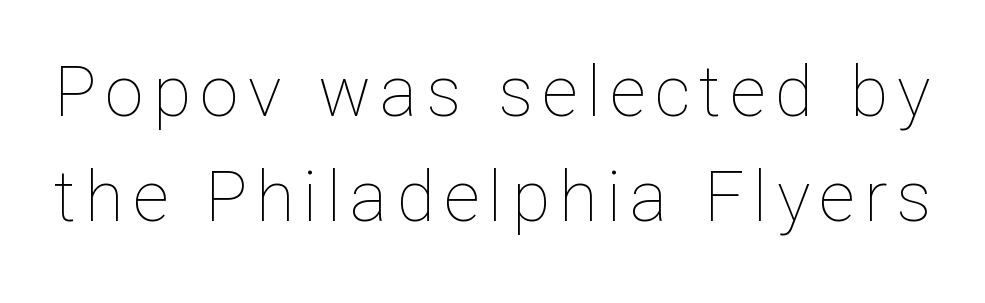
The image shows 70 px thin type, upright; set normal line spacing (1.5x), not underlined; low stroke contrast and a medium x-height.
